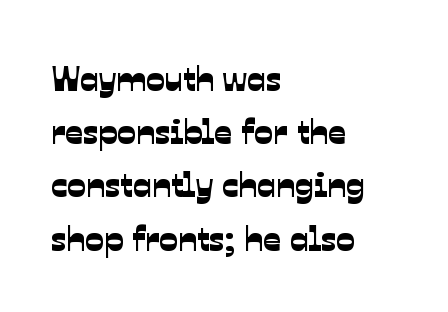
Nope, no serifs anywhere on these letters. Do the characters align in a grid? No, the font is proportional. Where is the straight margin? On the left. Quick note: interline space is typical. Words float on clear page, feet unadorned.
